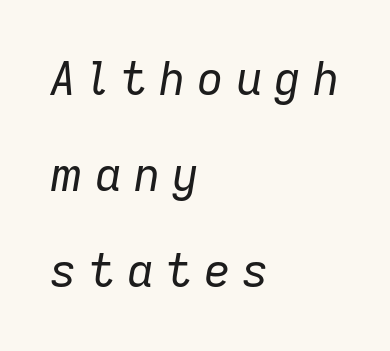
{"italic": "yes", "lean": "right", "slant_degrees": 9, "bold": "no", "weight": "regular", "width": "normal", "stroke_contrast": "low", "x_height": "medium", "monospaced": "no", "underline": "no", "align": "left", "line_spacing": "loose", "line_spacing_ratio": 2.09, "letter_spacing": "wide", "letter_spacing_em": 0.26, "glyph_px": 46}
